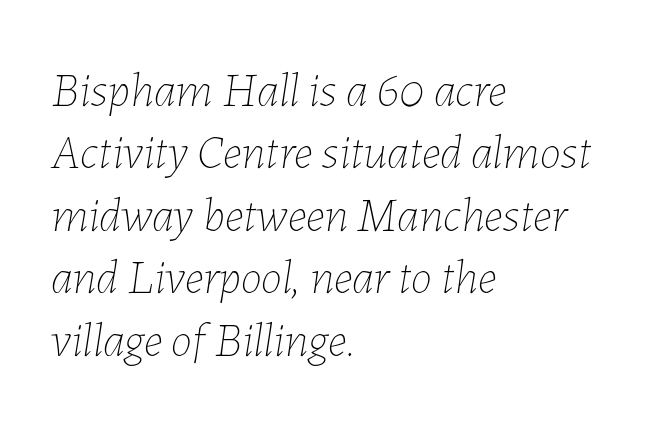
The image shows 48 px thin type, italic (leaning right); set left-aligned, normal line spacing (1.3x), normal letter spacing, not underlined; low stroke contrast and a medium x-height.
